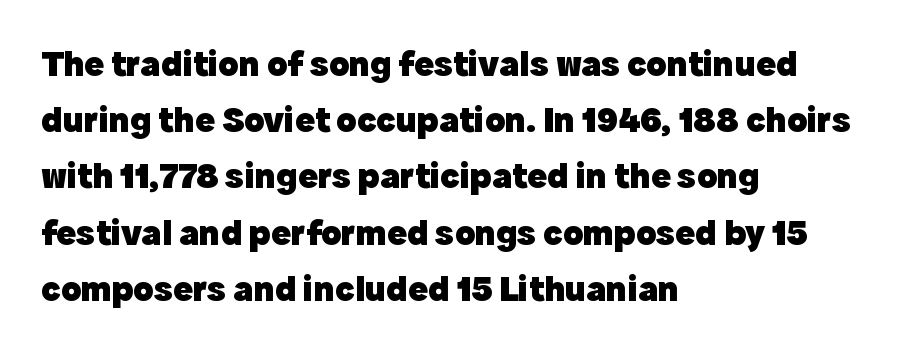
The image shows 37 px heavy sans-serif type, upright; set left-aligned, normal line spacing (1.52x), normal letter spacing, not underlined; a medium x-height.
